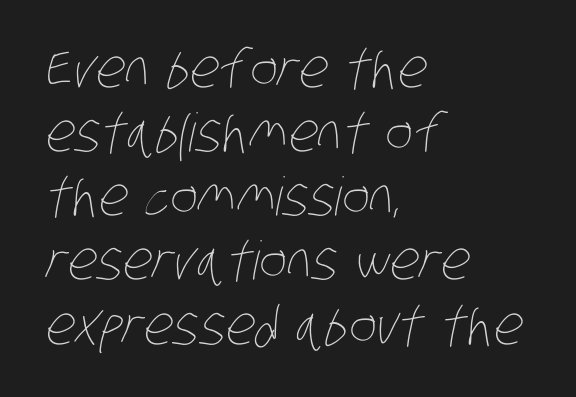
{"bold": "no", "weight": "thin", "width": "condensed", "stroke_contrast": "low", "x_height": "large", "monospaced": "no", "underline": "no", "align": "left", "line_spacing_ratio": 1.21, "letter_spacing": "normal", "letter_spacing_em": 0.0, "glyph_px": 53}
